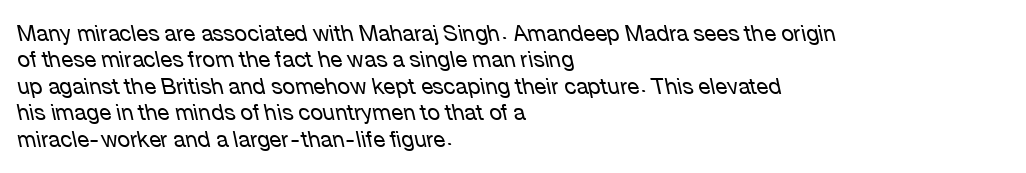
The image shows 22 px text type, italic (leaning left); set left-aligned, line spacing 1.2x, normal letter spacing, not underlined.
